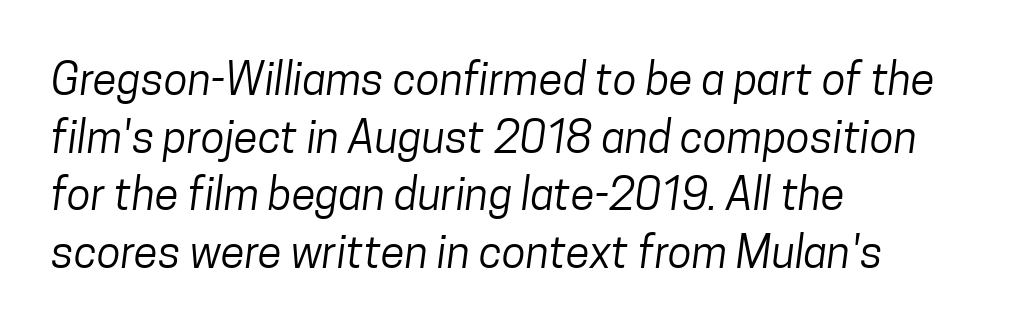
The image shows 44 px regular-weight, condensed sans-serif type; set left-aligned, normal line spacing (1.31x), normal letter spacing, not underlined; low stroke contrast and a medium x-height.
